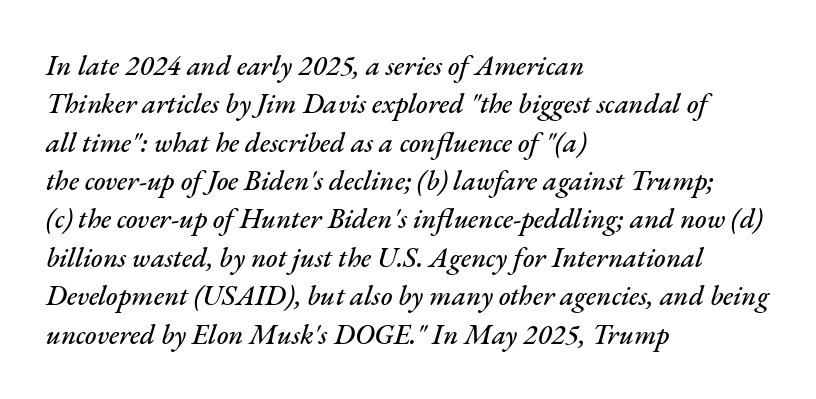
Q: Is the text italic (slanted)? A: Yes, it leans right by about 17 degrees.
Q: Is the text underlined? A: No.
Q: How is the paragraph aligned? A: Left-aligned.
Q: Is the spacing between letters normal or unusually wide? A: Normal.
Q: Is the spacing between lines tight, normal or loose? A: Normal.
Q: Width (condensed, normal, or wide)? A: Normal.
Q: Stroke contrast? A: Medium.
Q: x-height? A: Small.
Q: Monospaced? A: No.
